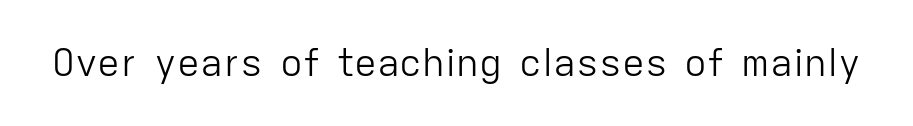
{"serif": "no", "italic": "no", "bold": "no", "weight": "light", "width": "normal", "stroke_contrast": "low", "x_height": "medium", "monospaced": "no", "underline": "no", "letter_spacing": "normal", "letter_spacing_em": 0.0, "glyph_px": 38}
